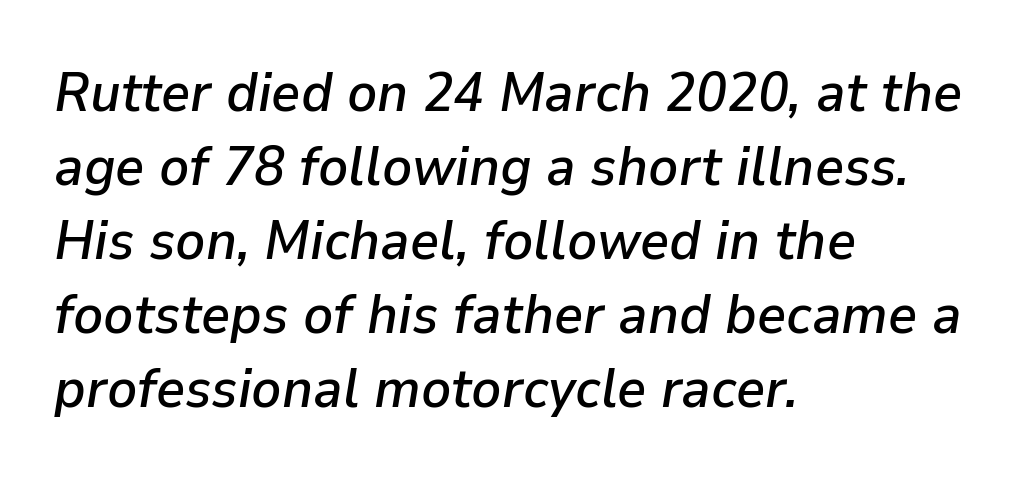
The image shows 56 px text type, italic (leaning right); set left-aligned, normal line spacing (1.32x), normal letter spacing, not underlined; low stroke contrast and a medium x-height.
